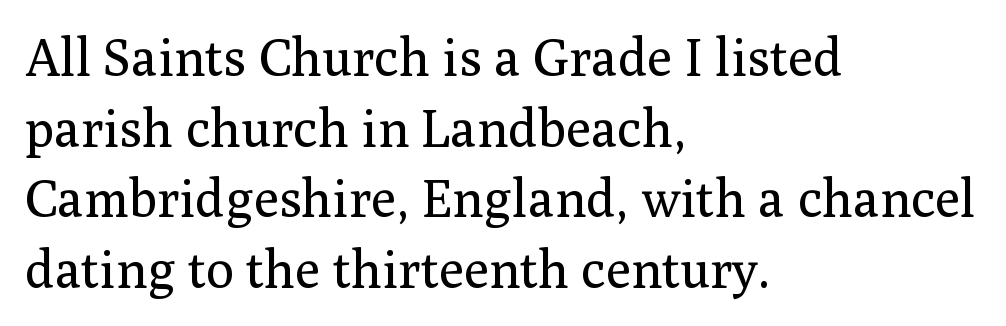
Nothing unusual about the tracking: characters are spaced as the font intends. Letters have the restrained weight of plain body copy at most. If you drew a line through each stem, it would be perfectly vertical. You could not count columns in this text — the font is proportionally spaced.
